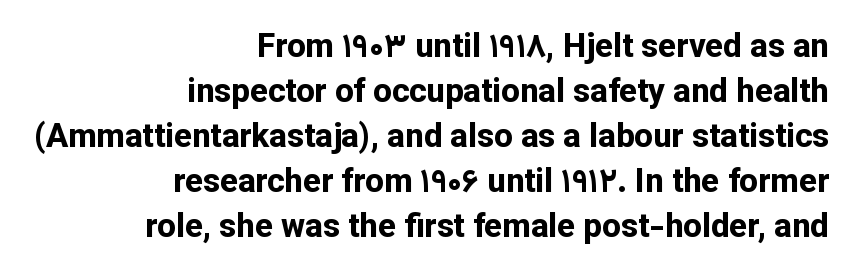
The image shows 33 px bold sans-serif type, upright; set right-aligned, normal line spacing (1.36x), normal letter spacing, not underlined; low stroke contrast and a medium x-height.
